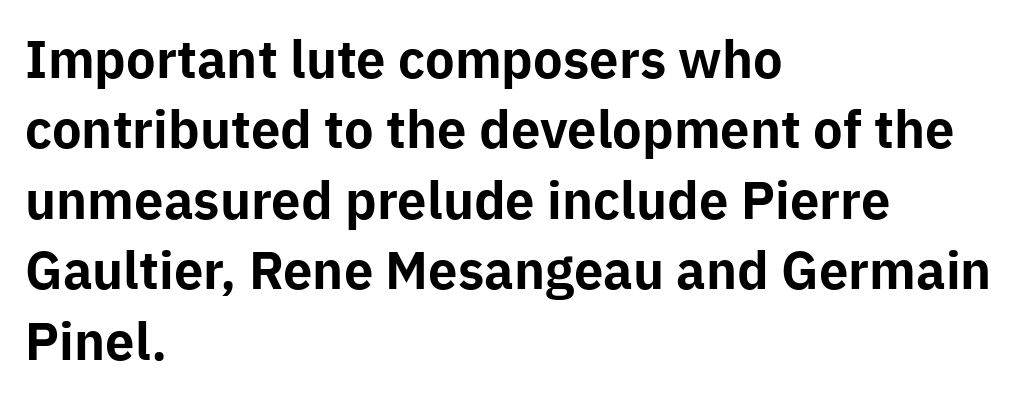
The line-height multiplier appears to be the usual default. The passage shown has conventional tracking throughout. Descender tails drop into unmarked territory. The strokes are fattened all the way to bold.
